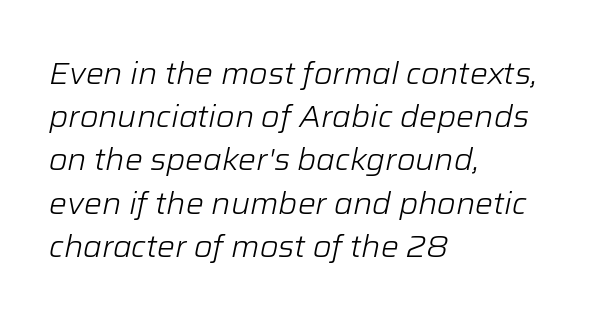
The image shows 30 px light type, italic (leaning right); set left-aligned, normal line spacing (1.44x), normal letter spacing, not underlined; low stroke contrast and a medium x-height.
